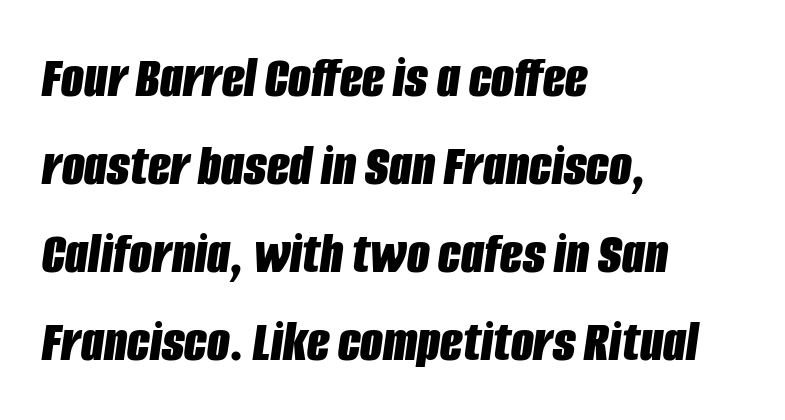
The image shows 59 px bold, condensed type, italic (leaning right); set left-aligned, normal line spacing (1.49x), normal letter spacing, not underlined; low stroke contrast and a large x-height.
